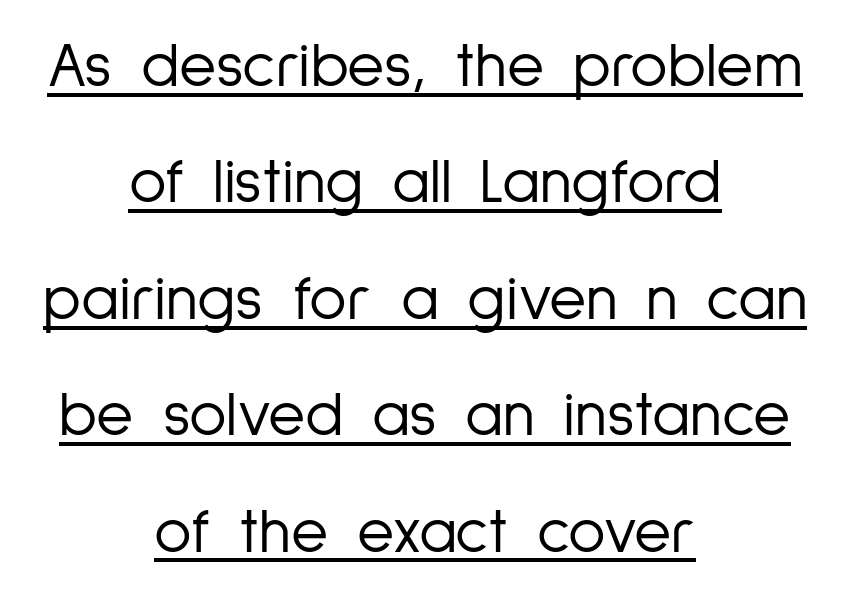
Tracking here is standard; glyphs follow each other at the usual distance. On a weight scale, this lands at 450 or below. The rendered words wear a rule along their underside. Neither beginnings nor endings align; midpoints do.
